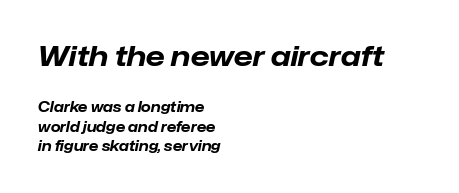
{"italic": "yes", "lean": "right", "slant_degrees": 12, "bold": "yes", "weight": "bold", "width": "normal", "stroke_contrast": "low", "x_height": "medium", "monospaced": "no", "underline": "no", "align": "left", "line_spacing": "normal", "line_spacing_ratio": 1.36, "letter_spacing": "normal", "letter_spacing_em": 0.0, "larger_block": "first", "size_ratio": 2.0, "glyph_px": 28}
